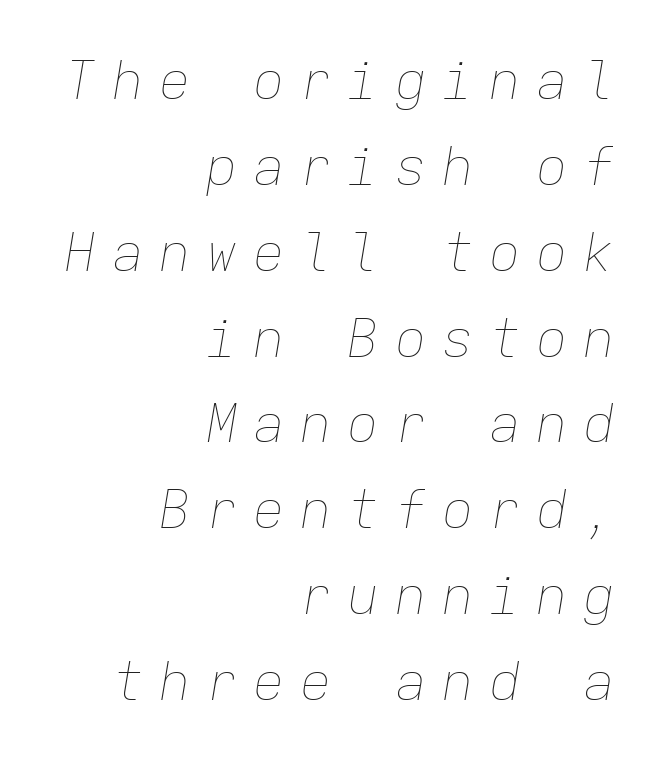
The image shows 53 px thin type, italic (leaning right), monospaced; set right-aligned, normal line spacing (1.62x), unusually wide letter spacing (+0.29 em), not underlined; low stroke contrast and a medium x-height.
